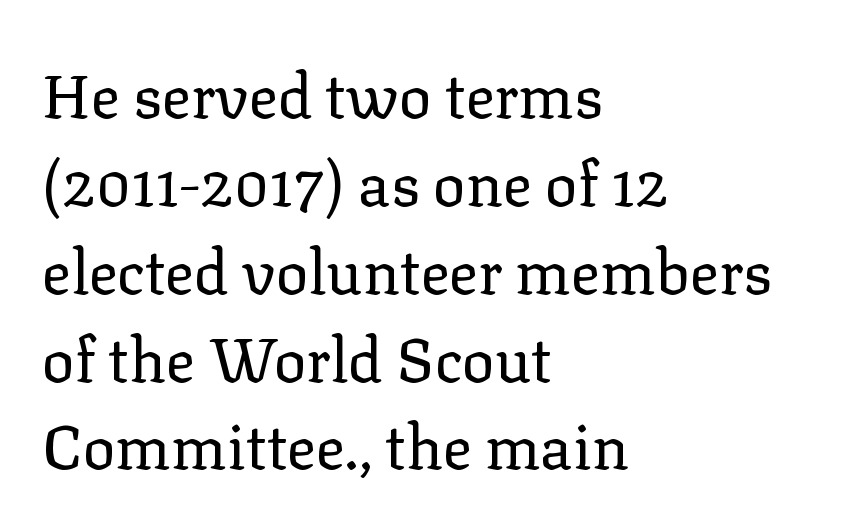
Q: Is the text bold? A: No.
Q: Is the text italic (slanted)? A: No, it is upright.
Q: Is the typeface a serif or a sans-serif typeface? A: Serif.
Q: Is the text underlined? A: No.
Q: How is the paragraph aligned? A: Left-aligned.
Q: Is the spacing between letters normal or unusually wide? A: Normal.
Q: Is the spacing between lines tight, normal or loose? A: Normal.
Q: Width (condensed, normal, or wide)? A: Normal.
Q: Stroke contrast? A: Low.
Q: x-height? A: Medium.
Q: Monospaced? A: No.
